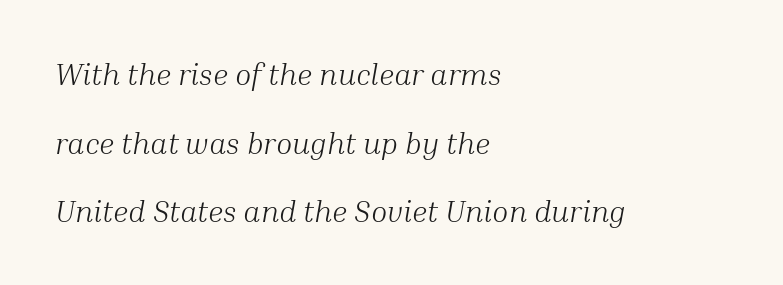
This sample has the flowing, uneven cadence of proportional lettering. The vertical gap from one line to the next is large. Just letters on the line, the space beneath them empty. Weight: regular or lighter.
